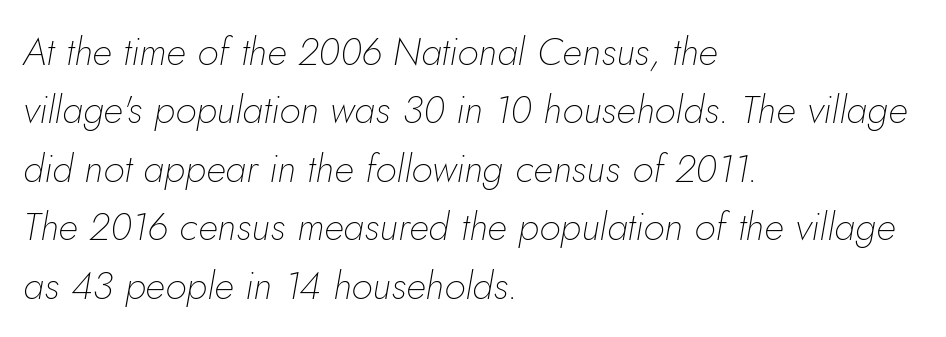
Q: Is the text bold? A: No.
Q: Is the text italic (slanted)? A: Yes, it leans right by about 5 degrees.
Q: Is the text underlined? A: No.
Q: How is the paragraph aligned? A: Left-aligned.
Q: Is the spacing between letters normal or unusually wide? A: Normal.
Q: Is the spacing between lines tight, normal or loose? A: Normal.
Q: Width (condensed, normal, or wide)? A: Normal.
Q: Stroke contrast? A: Low.
Q: x-height? A: Small.
Q: Monospaced? A: No.
